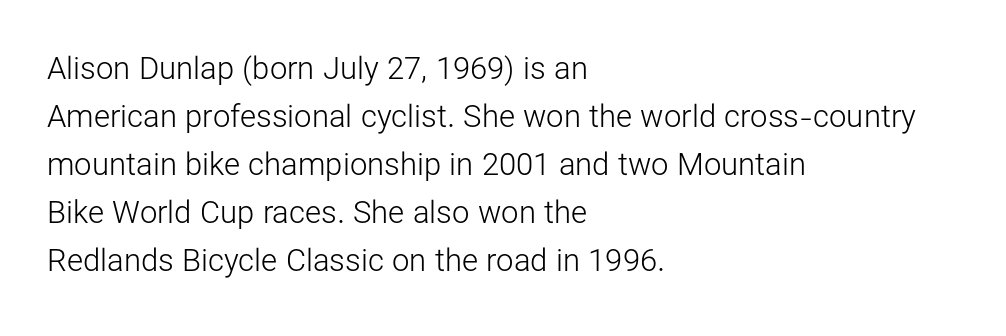
Posture: straight, roman, zero tilt. Is this a heavy cut? Hardly; it is regular or lighter. The passage shown is not underscored anywhere. The rows are spaced the way most documents space them. Spacing verdict: proportional, widths tailored to each character. How are the letters spaced? Ordinarily, with no added tracking.
